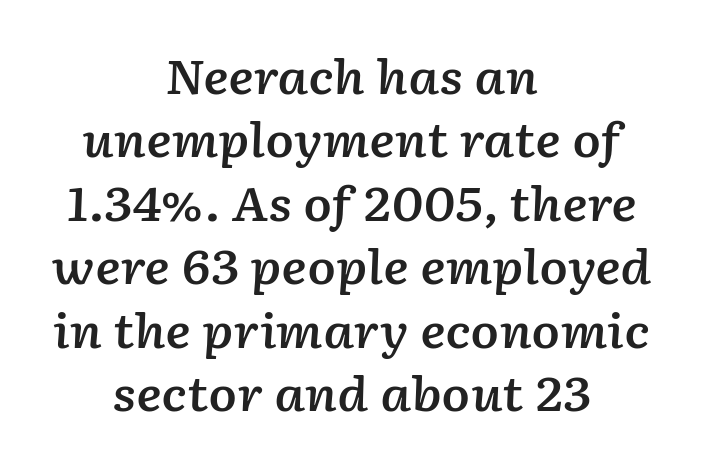
Varying glyph widths throughout — classic text-font behaviour. Every row of glyphs is offset so its center matches the block's center. These lines keep a tight, regular rhythm from letter to letter. Every letter is mildly thick-stroked: semibold rather than bold. Lines of text with bare space underneath.
